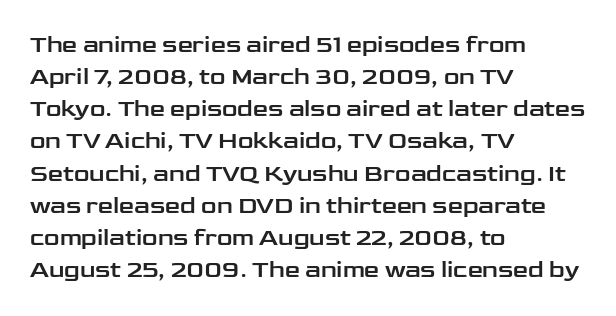
Q: Is the text italic (slanted)? A: No, it is upright.
Q: Is the text underlined? A: No.
Q: How is the paragraph aligned? A: Left-aligned.
Q: Is the spacing between letters normal or unusually wide? A: Normal.
Q: Is the spacing between lines tight, normal or loose? A: Normal.
